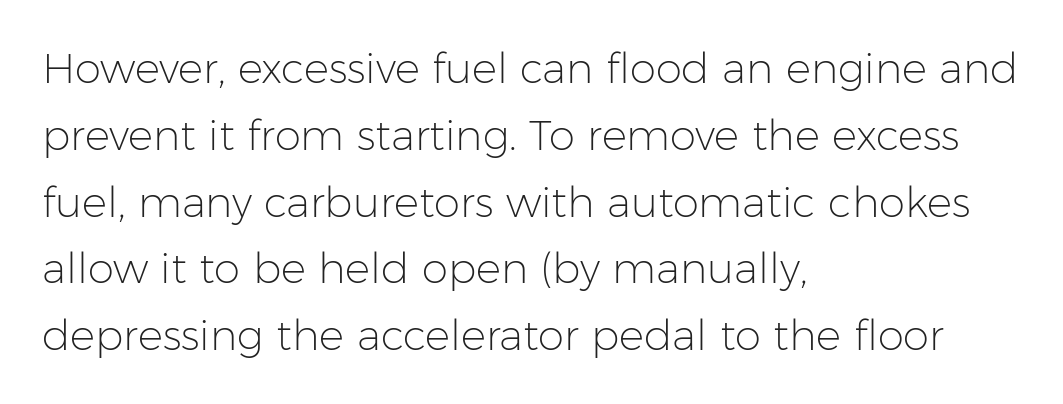
Q: Is the text bold? A: No.
Q: Is the text italic (slanted)? A: No, it is upright.
Q: Is the typeface a serif or a sans-serif typeface? A: Sans-serif.
Q: Is the text underlined? A: No.
Q: How is the paragraph aligned? A: Left-aligned.
Q: Is the spacing between letters normal or unusually wide? A: Normal.
Q: Is the spacing between lines tight, normal or loose? A: Normal.
Q: Width (condensed, normal, or wide)? A: Normal.
Q: Stroke contrast? A: Low.
Q: x-height? A: Medium.
Q: Monospaced? A: No.
